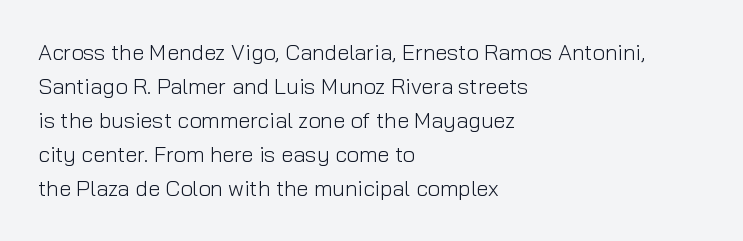
Caption: multi-line text, flush left, ragged right. Rendered with straight, roman letterforms. Beneath every word, the page is bare. Weight: not bold — regular or lighter. Nobody touched the tracking dial on this one. Vertically, the passage feels balanced, rows spaced as you'd expect.
